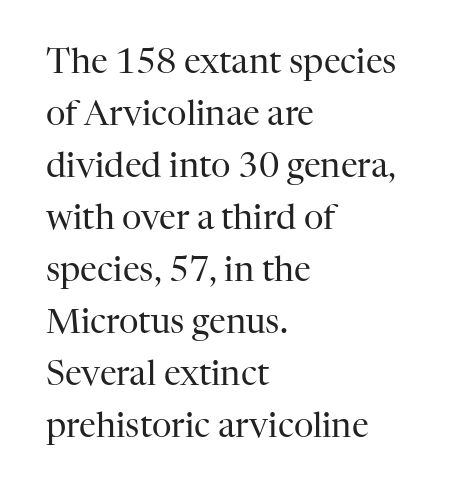
Q: Is the text bold? A: No.
Q: Is the text italic (slanted)? A: No, it is upright.
Q: Is the typeface a serif or a sans-serif typeface? A: Serif.
Q: Is the text underlined? A: No.
Q: How is the paragraph aligned? A: Left-aligned.
Q: Is the spacing between letters normal or unusually wide? A: Normal.
Q: Is the spacing between lines tight, normal or loose? A: Normal.
Q: Width (condensed, normal, or wide)? A: Normal.
Q: Stroke contrast? A: High.
Q: x-height? A: Medium.
Q: Monospaced? A: No.
